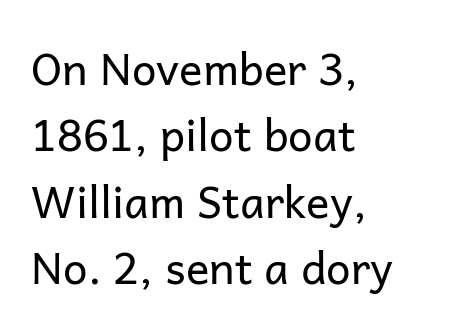
Weight: in the light-to-regular range. A student would call this left alignment; a typographer would say flush left, rag right. Is this a fixed-width face? No — the glyphs have proportional, varying widths. The line texture is even and compact thanks to regular tracking.
